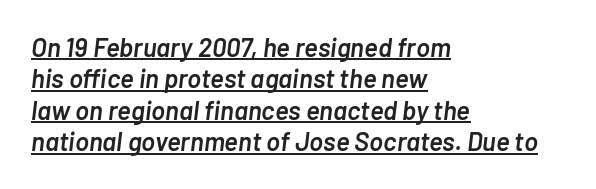
{"italic": "yes", "lean": "right", "slant_degrees": 7, "bold": "semi", "underline": "yes", "align": "left", "line_spacing_ratio": 1.21, "letter_spacing": "normal", "letter_spacing_em": 0.0, "glyph_px": 26}
